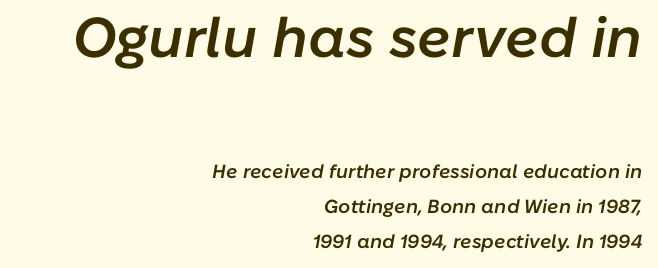
{"italic": "yes", "lean": "right", "slant_degrees": 10, "bold": "semi", "weight": "semibold", "width": "normal", "stroke_contrast": "low", "x_height": "medium", "monospaced": "no", "underline": "no", "align": "right", "line_spacing_ratio": 1.84, "letter_spacing": "normal", "letter_spacing_em": 0.0, "larger_block": "first", "size_ratio": 2.95, "glyph_px": 56}
